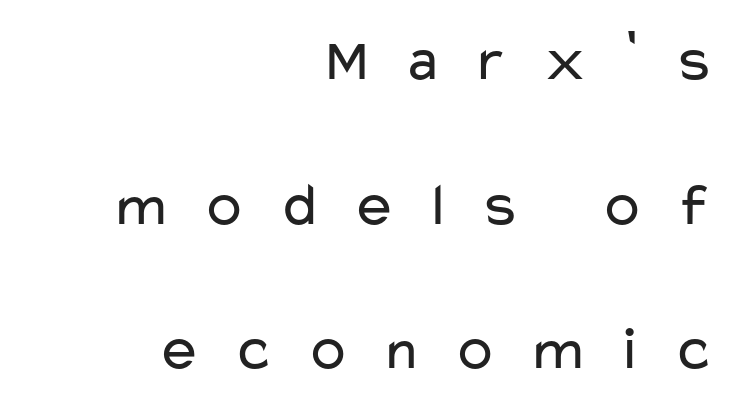
The image shows 61 px regular-weight, wide sans-serif type, upright; set right-aligned, loose line spacing (2.37x), unusually wide letter spacing (+0.49 em), not underlined; low stroke contrast and a medium x-height.
